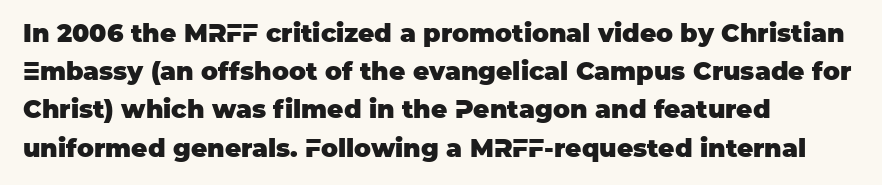
{"italic": "no", "bold": "yes", "underline": "no", "align": "left", "line_spacing": "normal", "line_spacing_ratio": 1.53, "letter_spacing": "normal", "letter_spacing_em": 0.0, "glyph_px": 25}
